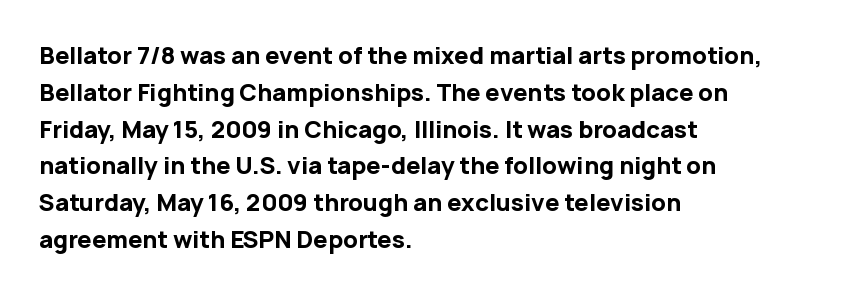
The passage shown stacks its lines at a standard gap. The rag falls on the right side of this text block. Nope, not italic — everything's standing straight. Rule under the text: the space is simply empty. The face used here is rendered with its standard letterfit.
